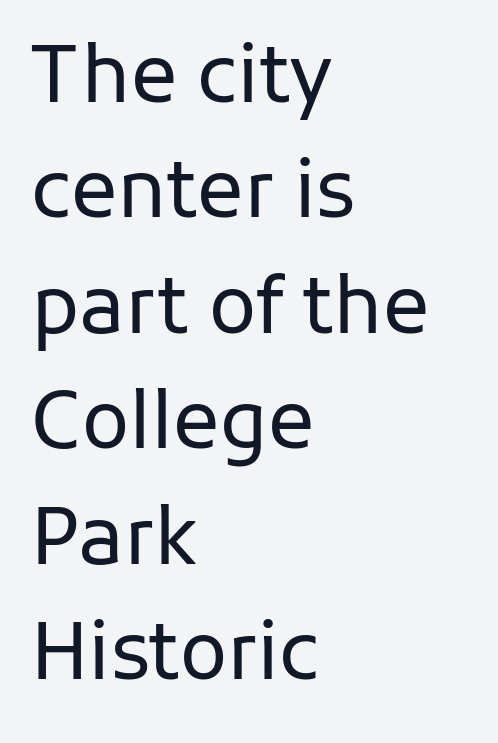
{"serif": "no", "italic": "no", "bold": "no", "weight": "regular", "width": "normal", "stroke_contrast": "low", "x_height": "medium", "monospaced": "no", "underline": "no", "align": "left", "line_spacing": "normal", "line_spacing_ratio": 1.48, "letter_spacing": "normal", "letter_spacing_em": 0.0, "glyph_px": 78}
